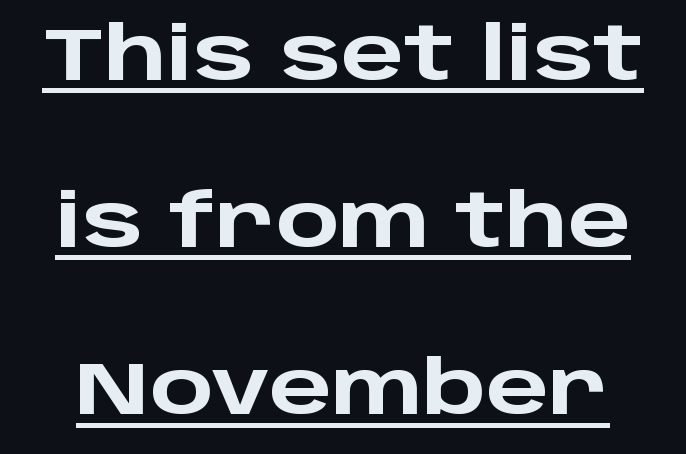
Q: Is the text bold? A: Yes.
Q: Is the text italic (slanted)? A: No, it is upright.
Q: Is the typeface a serif or a sans-serif typeface? A: Sans-serif.
Q: Is the text underlined? A: Yes.
Q: Is the spacing between letters normal or unusually wide? A: Normal.
Q: Is the spacing between lines tight, normal or loose? A: Loose.
Q: Width (condensed, normal, or wide)? A: Wide.
Q: Stroke contrast? A: Low.
Q: x-height? A: Large.
Q: Monospaced? A: No.
